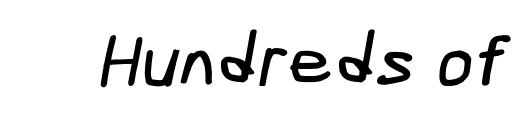
The passage shown has conventional tracking throughout. Decoration check: the copy has no underline. The designer went with a sans here, leaving each stem footless.
